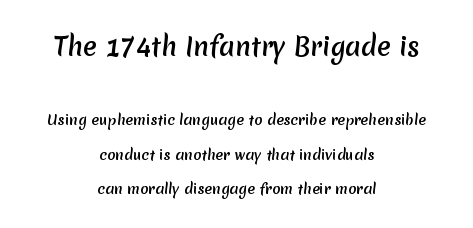
{"underline": "no", "align": "center", "line_spacing": "loose", "line_spacing_ratio": 2.46, "letter_spacing": "normal", "letter_spacing_em": 0.0, "larger_block": "first", "size_ratio": 1.79, "glyph_px": 25}
